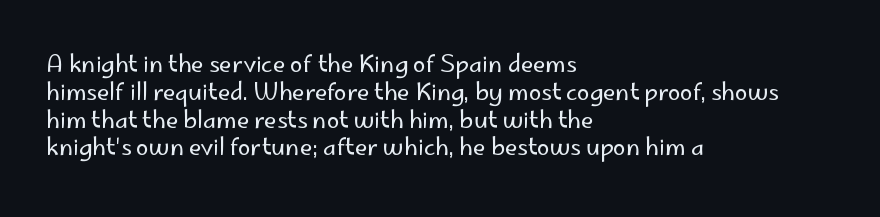
{"italic": "no", "bold": "no", "underline": "no", "align": "left", "line_spacing_ratio": 1.21, "letter_spacing": "normal", "letter_spacing_em": 0.0, "glyph_px": 23}
